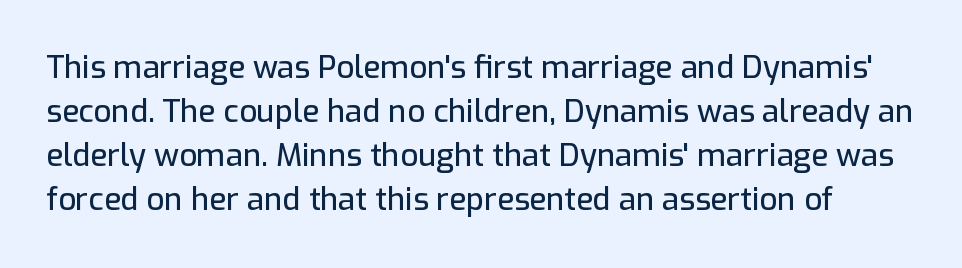
The image shows 31 px sans-serif type, upright; set normal line spacing (1.42x), normal letter spacing, not underlined; low stroke contrast and a medium x-height.
